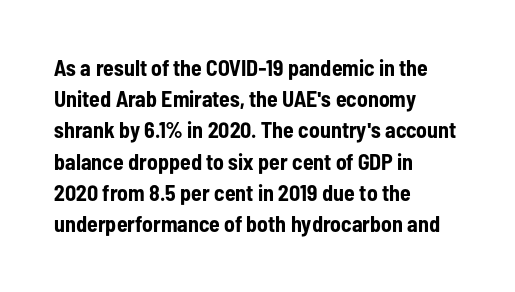
The image shows 22 px bold type, upright; set left-aligned, normal line spacing (1.42x), normal letter spacing, not underlined.
